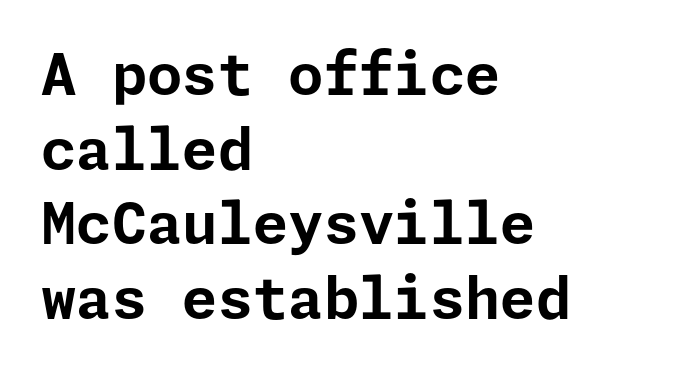
Students, this is bold: see how much ink each stroke carries. No feet cap the strokes, marking this as sans-serif type. Normally led — the rows are evenly, conventionally spaced. Compared with a centered layout, this one pins lines to the left instead. Descenders hang freely into open space.
